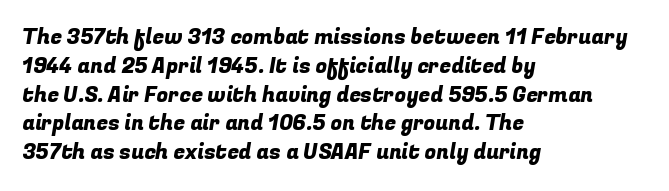
The area under the type is left untouched. In CSS terms this would be text-align: left. The lines sit at an ordinary, default distance from one another. The rendering keeps characters at their native spacing.
